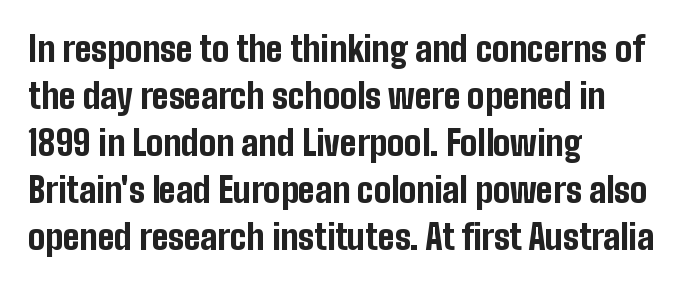
Q: Is the text bold? A: Yes.
Q: Is the text italic (slanted)? A: No, it is upright.
Q: Is the typeface a serif or a sans-serif typeface? A: Sans-serif.
Q: Is the text underlined? A: No.
Q: How is the paragraph aligned? A: Left-aligned.
Q: Is the spacing between letters normal or unusually wide? A: Normal.
Q: Is the spacing between lines tight, normal or loose? A: Normal.
Q: Width (condensed, normal, or wide)? A: Condensed.
Q: Stroke contrast? A: Low.
Q: x-height? A: Medium.
Q: Monospaced? A: No.
